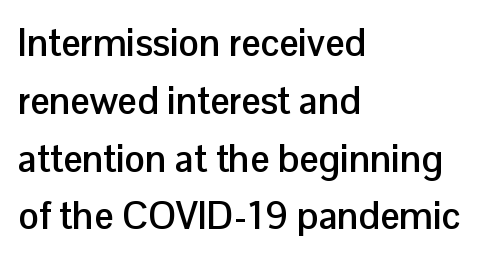
These lines are composed in type without serifs. Notice how the stems are strictly vertical — no italics here. Compared with a centered layout, this one pins lines to the left instead. Heavy-handed strokes throughout: this text is bold.
